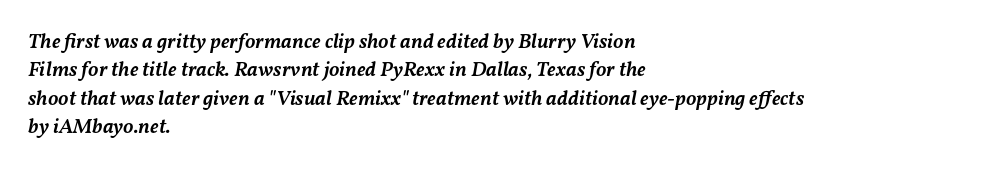
{"italic": "yes", "lean": "right", "slant_degrees": 11, "bold": "semi", "underline": "no", "align": "left", "line_spacing": "normal", "line_spacing_ratio": 1.35, "letter_spacing": "normal", "letter_spacing_em": 0.0, "glyph_px": 21}
